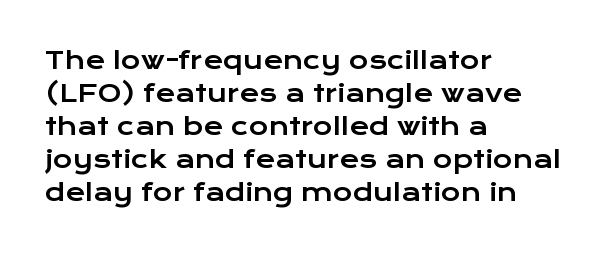
The type sits square on the baseline with zero lean. Students, observe: this is what conventionally led text looks like. Notice how the passage keeps a crisp vertical edge on the left only. Lines of text with bare space underneath.
